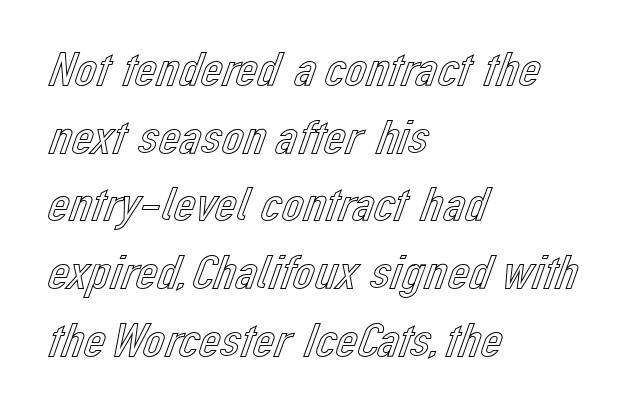
{"width": "normal", "x_height": "medium", "monospaced": "no", "underline": "no", "align": "left", "line_spacing": "normal", "line_spacing_ratio": 1.41, "letter_spacing": "normal", "letter_spacing_em": 0.0, "glyph_px": 48}
